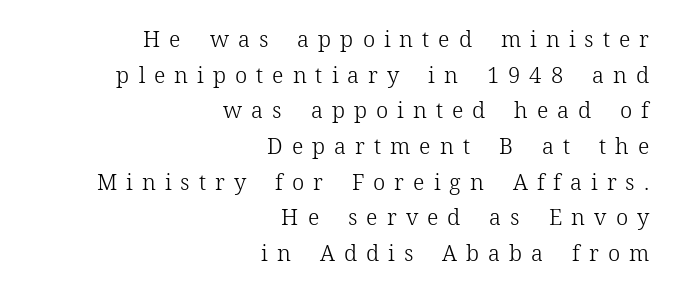
The image shows 22 px text type, upright; set right-aligned, normal line spacing (1.62x), unusually wide letter spacing (+0.41 em), not underlined.
